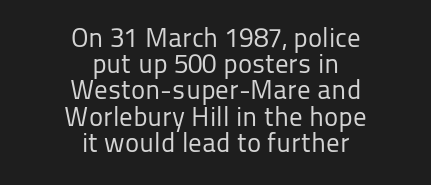
Q: Is the text bold? A: No.
Q: Is the text italic (slanted)? A: No, it is upright.
Q: Is the text underlined? A: No.
Q: How is the paragraph aligned? A: Centered.
Q: Is the spacing between letters normal or unusually wide? A: Normal.
Q: Is the spacing between lines tight, normal or loose? A: Tight.
